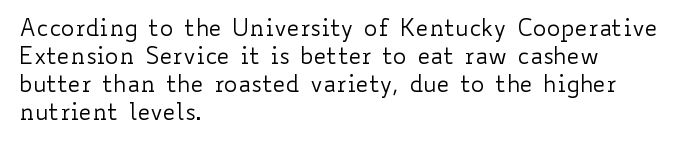
The image shows 23 px text type, upright; set left-aligned, line spacing 1.22x, normal letter spacing, not underlined.
